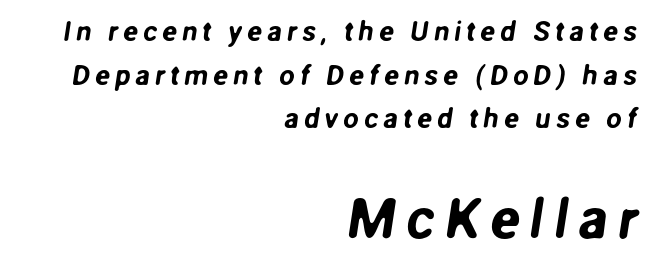
Q: Is the typeface a serif or a sans-serif typeface? A: Sans-serif.
Q: Is the text underlined? A: No.
Q: How is the paragraph aligned? A: Right-aligned.
Q: Is the spacing between lines tight, normal or loose? A: Normal.
Q: Which block of text is set in a larger size, the first (top) or the second (bottom)? A: The second (bottom) one.
Q: Width (condensed, normal, or wide)? A: Normal.
Q: Stroke contrast? A: Low.
Q: x-height? A: Medium.
Q: Monospaced? A: No.
